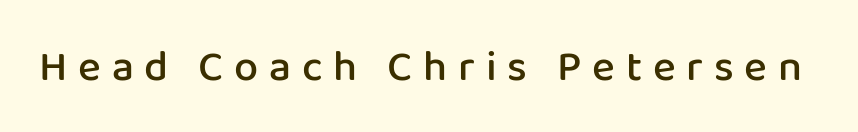
The image shows 43 px semibold sans-serif type, upright; set unusually wide letter spacing (+0.25 em), not underlined; low stroke contrast and a medium x-height.
